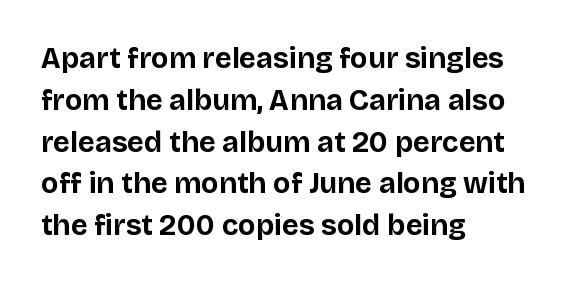
The typeface chosen for these lines omits serifs. Each new line begins a customary step beneath the previous one. Posture: vertical. Compared with an ordinary text face, these strokes are far heavier — a full bold. The rendering uses natural spacing where letterforms have individual widths.
